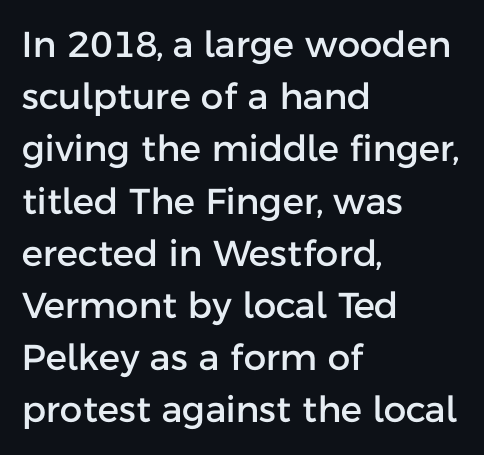
The image shows 36 px sans-serif type, upright; set left-aligned, normal line spacing (1.45x), normal letter spacing, not underlined; low stroke contrast and a medium x-height.
